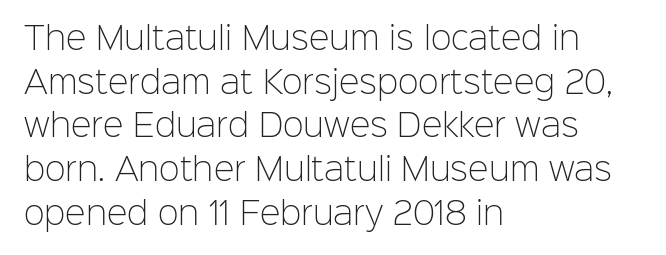
The image shows 31 px light sans-serif type, upright; set left-aligned, normal line spacing (1.41x), normal letter spacing, not underlined; low stroke contrast and a medium x-height.
